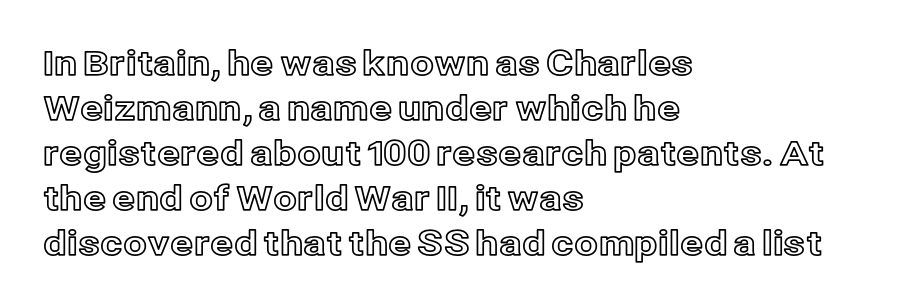
Varying glyph widths throughout — classic text-font behaviour. Caption: multi-line text, flush left, ragged right. Rendered with straight, roman letterforms. Does extra space separate the letters? No, they use regular spacing. The line-height multiplier appears to be the usual default.
